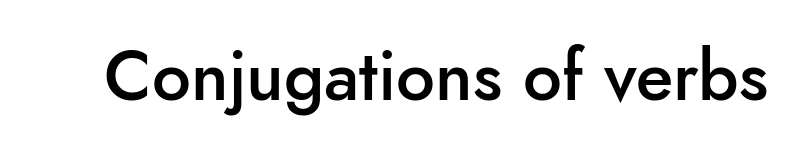
Q: Is the text bold? A: Semi-bold.
Q: Is the text italic (slanted)? A: No, it is upright.
Q: Is the typeface a serif or a sans-serif typeface? A: Sans-serif.
Q: Is the text underlined? A: No.
Q: Is the spacing between letters normal or unusually wide? A: Normal.
Q: Width (condensed, normal, or wide)? A: Normal.
Q: Stroke contrast? A: Low.
Q: x-height? A: Small.
Q: Monospaced? A: No.
